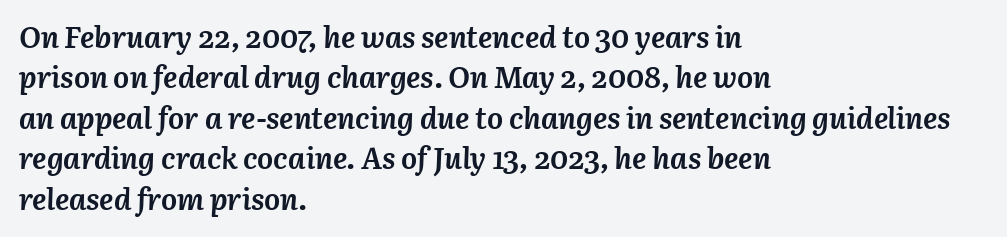
The paragraph has a hard left edge and a soft right edge. Is there much room between lines? A standard amount, neither cramped nor airy. The text carries the slant typical of an italic or oblique font. Each word holds together tightly as a unit, with standard inter-letter gaps.
